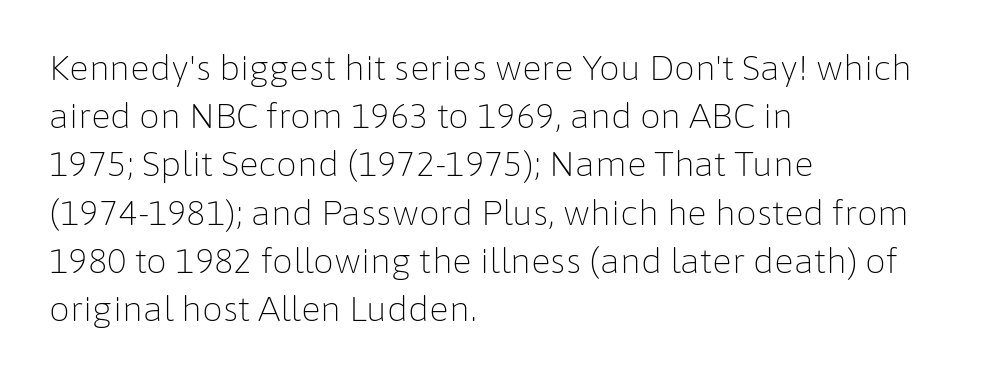
The image shows 33 px light sans-serif type, upright; set left-aligned, normal line spacing (1.46x), normal letter spacing, not underlined; low stroke contrast and a medium x-height.
